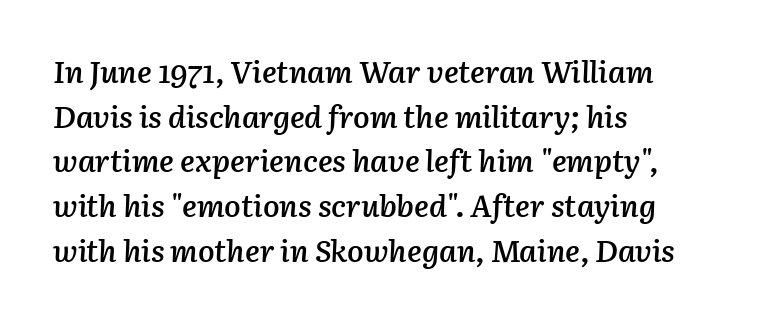
{"italic": "yes", "lean": "right", "slant_degrees": 3, "bold": "semi", "weight": "semibold", "width": "normal", "stroke_contrast": "low", "x_height": "medium", "monospaced": "no", "underline": "no", "align": "left", "line_spacing": "normal", "line_spacing_ratio": 1.44, "letter_spacing": "normal", "letter_spacing_em": 0.0, "glyph_px": 31}
